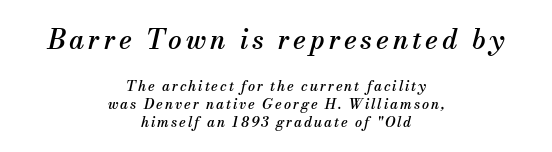
The image shows 27 px text type, italic (leaning right); set centered, normal line spacing (1.3x), not underlined; the first (top) block is 1.93x larger.
